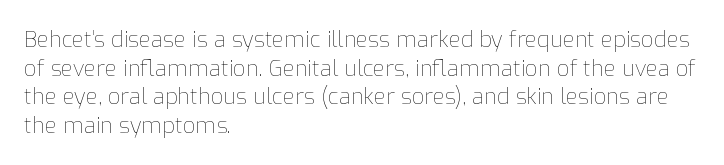
Q: Is the text bold? A: No.
Q: Is the text italic (slanted)? A: No, it is upright.
Q: Is the text underlined? A: No.
Q: How is the paragraph aligned? A: Left-aligned.
Q: Is the spacing between letters normal or unusually wide? A: Normal.
Q: Is the spacing between lines tight, normal or loose? A: Normal.
